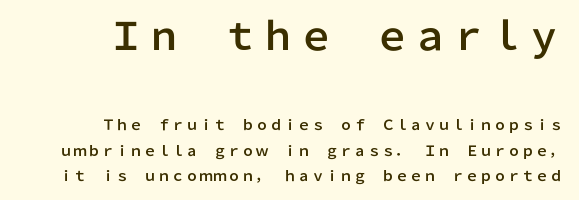
Q: Is the text italic (slanted)? A: No, it is upright.
Q: Is the typeface a serif or a sans-serif typeface? A: Sans-serif.
Q: Is the text underlined? A: No.
Q: How is the paragraph aligned? A: Right-aligned.
Q: Is the spacing between letters normal or unusually wide? A: Normal.
Q: Which block of text is set in a larger size, the first (top) or the second (bottom)? A: The first (top) one.
Q: Width (condensed, normal, or wide)? A: Normal.
Q: Stroke contrast? A: Low.
Q: x-height? A: Medium.
Q: Monospaced? A: No.
